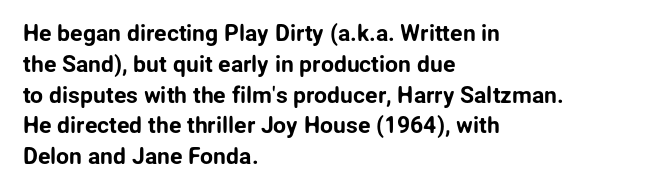
Q: Is the text italic (slanted)? A: No, it is upright.
Q: Is the text underlined? A: No.
Q: How is the paragraph aligned? A: Left-aligned.
Q: Is the spacing between letters normal or unusually wide? A: Normal.
Q: Is the spacing between lines tight, normal or loose? A: Normal.
